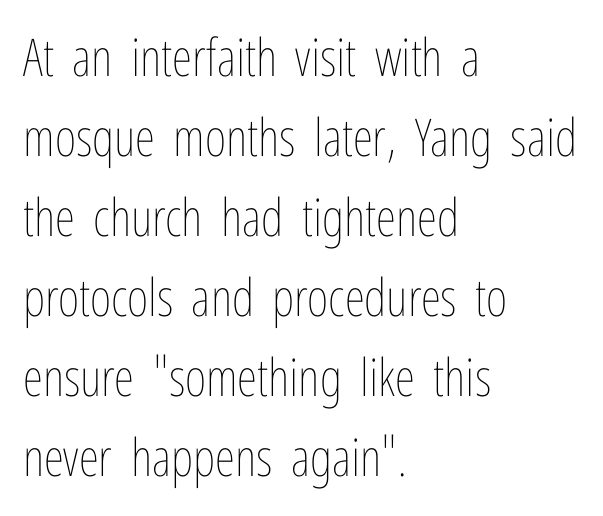
The image shows 52 px thin, condensed type, upright; set left-aligned, normal line spacing (1.54x), normal letter spacing, not underlined; low stroke contrast and a medium x-height.
